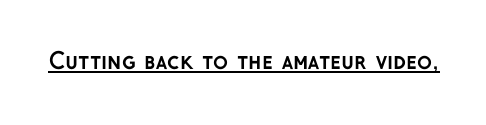
Q: Is the text bold? A: Yes.
Q: Is the text italic (slanted)? A: No, it is upright.
Q: Is the text underlined? A: Yes.
Q: Is the spacing between letters normal or unusually wide? A: Normal.
